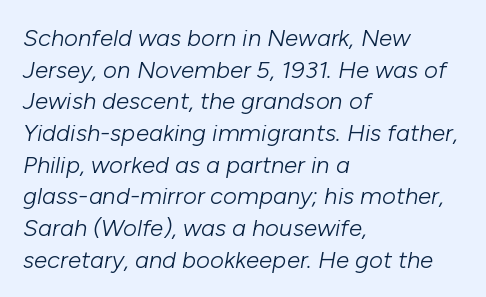
Glance below the letters and you will spot only blank space. A normal amount of white space separates one row of letters from the next. These lines stack with their left ends in a neat column. No heavy texture on the line: the type isn't bold. Here the glyphs are tracked normally, forming tight word shapes.
